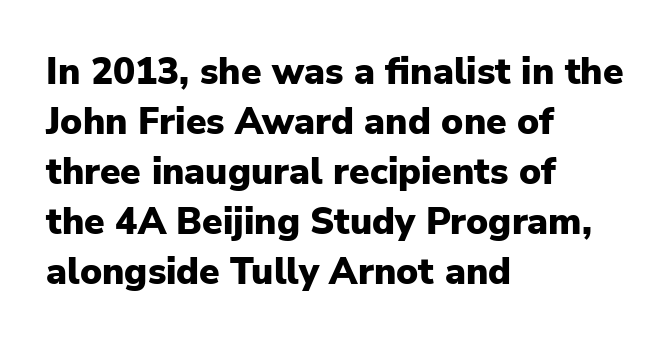
The image shows 37 px heavy sans-serif type, upright; set left-aligned, normal line spacing (1.35x), normal letter spacing, not underlined; low stroke contrast and a medium x-height.
